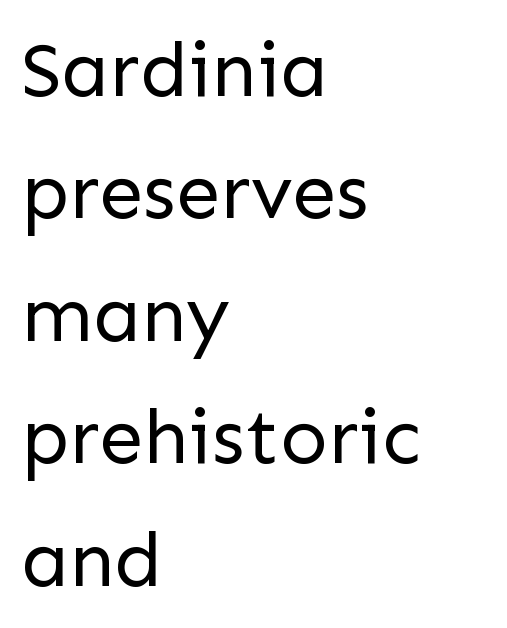
Q: Is the text bold? A: No.
Q: Is the text italic (slanted)? A: No, it is upright.
Q: Is the typeface a serif or a sans-serif typeface? A: Sans-serif.
Q: Is the text underlined? A: No.
Q: How is the paragraph aligned? A: Left-aligned.
Q: Is the spacing between letters normal or unusually wide? A: Normal.
Q: Is the spacing between lines tight, normal or loose? A: Normal.
Q: Width (condensed, normal, or wide)? A: Normal.
Q: Stroke contrast? A: Low.
Q: x-height? A: Medium.
Q: Monospaced? A: No.
